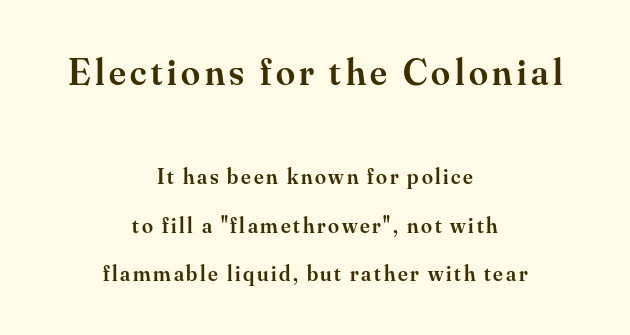
Q: Is the text bold? A: Semi-bold.
Q: Is the text italic (slanted)? A: No, it is upright.
Q: Is the typeface a serif or a sans-serif typeface? A: Serif.
Q: Is the text underlined? A: No.
Q: How is the paragraph aligned? A: Centered.
Q: Is the spacing between lines tight, normal or loose? A: Loose.
Q: Which block of text is set in a larger size, the first (top) or the second (bottom)? A: The first (top) one.
Q: Width (condensed, normal, or wide)? A: Normal.
Q: Stroke contrast? A: Medium.
Q: x-height? A: Small.
Q: Monospaced? A: No.
